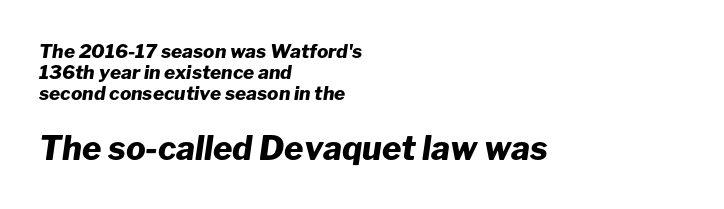
Which of the two is more prominent by size? The second, at the bottom. These lines stack with their left ends in a neat column. Quick note: interline space is minimal. Note the varied advance widths — an 'i' is clearly narrower than an 'm'.
